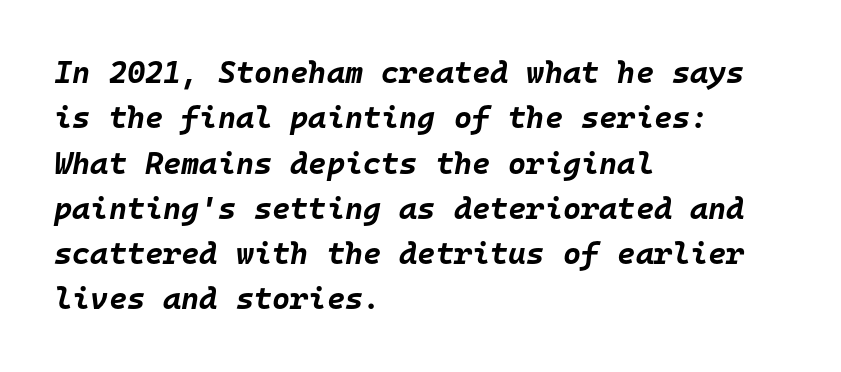
The image shows 31 px bold type, italic (leaning right), monospaced; set left-aligned, normal line spacing (1.46x), normal letter spacing, not underlined; low stroke contrast and a large x-height.
